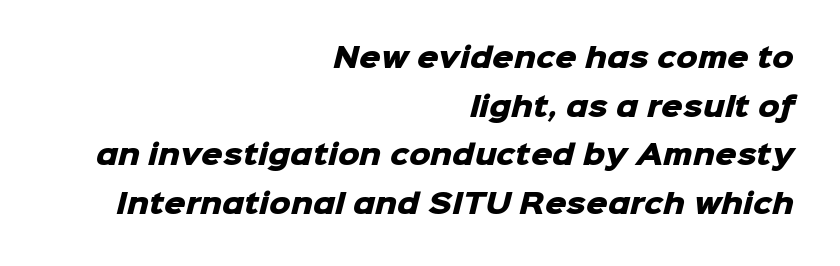
Q: Is the text bold? A: Yes.
Q: Is the text underlined? A: No.
Q: How is the paragraph aligned? A: Right-aligned.
Q: Is the spacing between letters normal or unusually wide? A: Normal.
